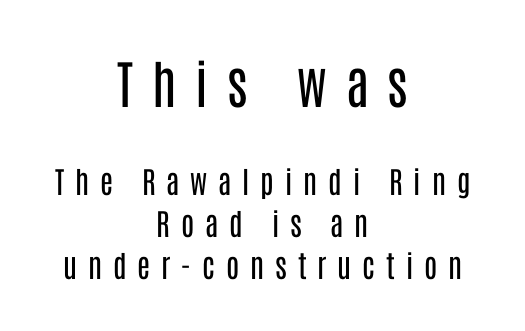
Q: Is the text bold? A: No.
Q: Is the text italic (slanted)? A: No, it is upright.
Q: Is the typeface a serif or a sans-serif typeface? A: Sans-serif.
Q: Is the text underlined? A: No.
Q: How is the paragraph aligned? A: Centered.
Q: Is the spacing between letters normal or unusually wide? A: Unusually wide.
Q: Is the spacing between lines tight, normal or loose? A: Normal.
Q: Which block of text is set in a larger size, the first (top) or the second (bottom)? A: The first (top) one.
Q: Width (condensed, normal, or wide)? A: Condensed.
Q: Stroke contrast? A: Low.
Q: x-height? A: Large.
Q: Monospaced? A: No.
